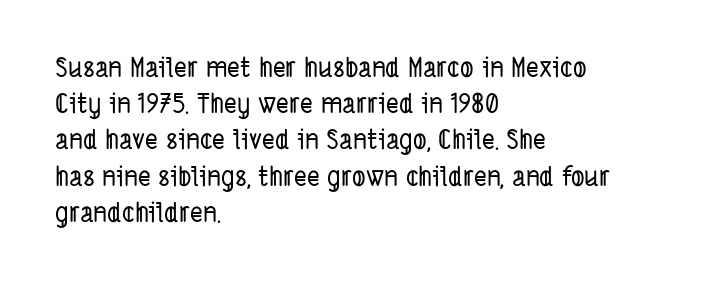
Is the block centered? No — it sits flush against the left margin. Regular leading. Any mark beneath the type? The region is blank. Between one letter and the next there's only the usual sliver of space.
